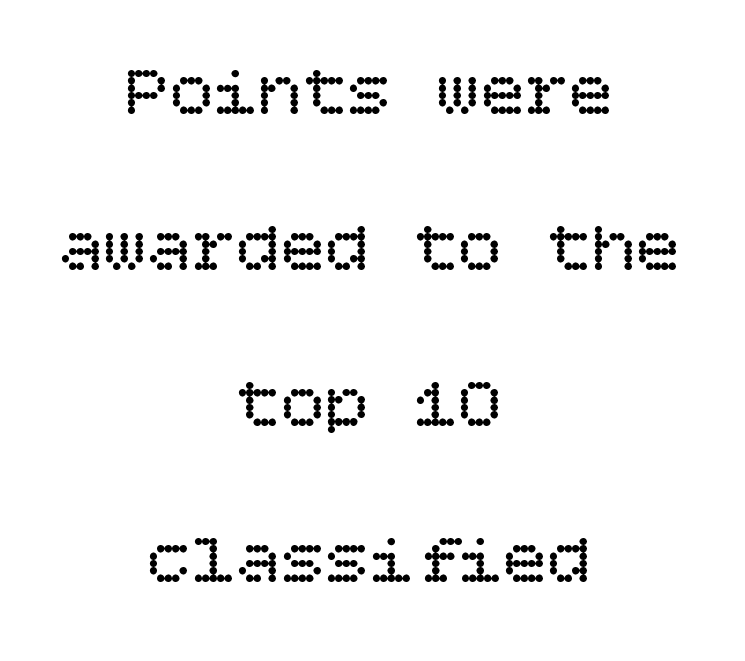
The image shows 74 px regular-weight type, upright; set centered, loose line spacing (2.11x), normal letter spacing, not underlined; low stroke contrast and a large x-height.
